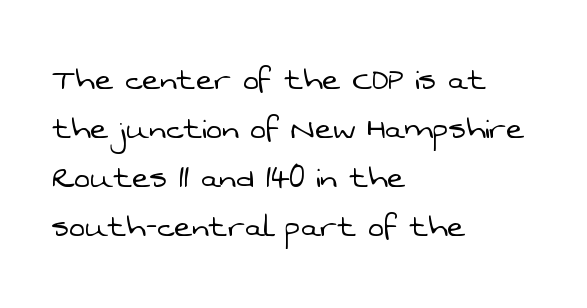
The image shows 38 px light sans-serif type; set left-aligned, normal line spacing (1.29x), normal letter spacing, not underlined; low stroke contrast and a medium x-height.
